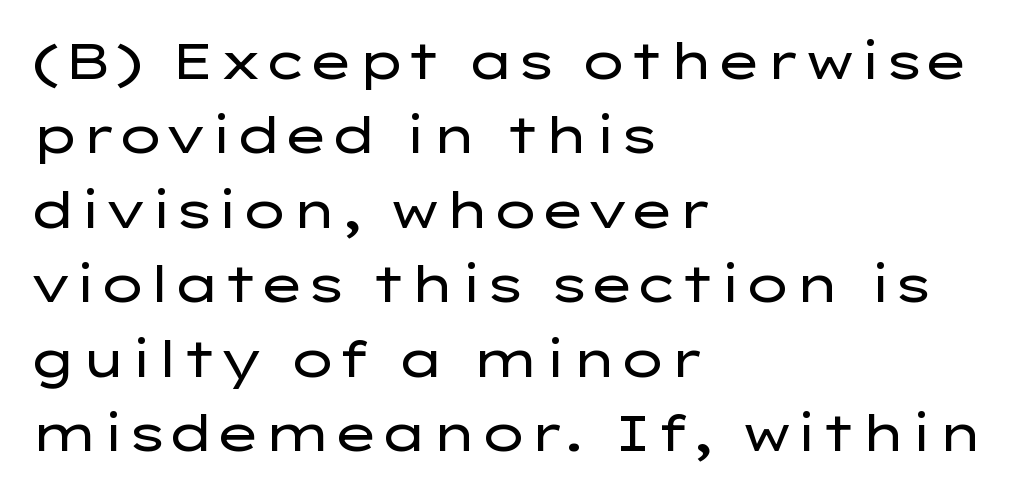
Q: Is the text bold? A: No.
Q: Is the text italic (slanted)? A: No, it is upright.
Q: Is the typeface a serif or a sans-serif typeface? A: Sans-serif.
Q: Is the text underlined? A: No.
Q: How is the paragraph aligned? A: Left-aligned.
Q: Is the spacing between letters normal or unusually wide? A: Normal.
Q: Is the spacing between lines tight, normal or loose? A: Normal.
Q: Width (condensed, normal, or wide)? A: Wide.
Q: Stroke contrast? A: Low.
Q: x-height? A: Medium.
Q: Monospaced? A: No.
